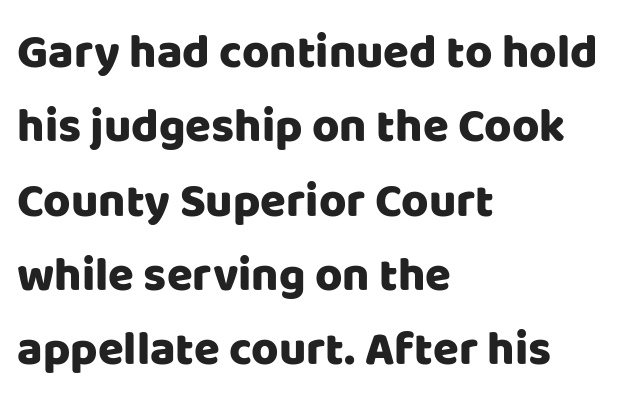
{"serif": "no", "italic": "no", "width": "normal", "stroke_contrast": "low", "x_height": "large", "monospaced": "no", "underline": "no", "align": "left", "line_spacing": "normal", "line_spacing_ratio": 1.58, "letter_spacing": "normal", "letter_spacing_em": 0.0, "glyph_px": 47}
